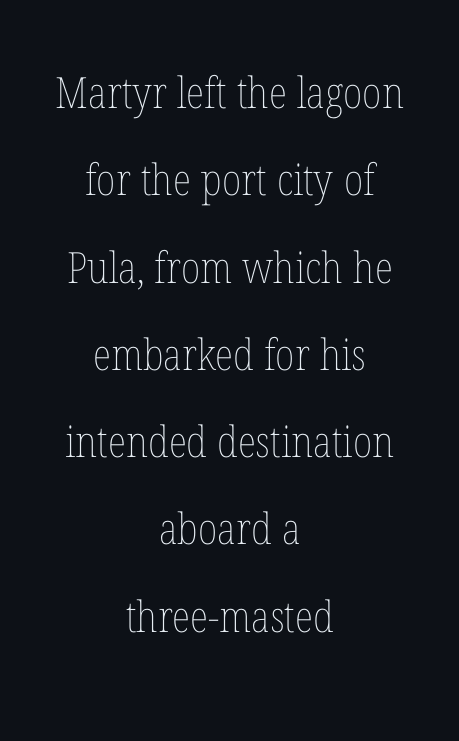
Q: Is the text bold? A: No.
Q: Is the text italic (slanted)? A: No, it is upright.
Q: Is the text underlined? A: No.
Q: How is the paragraph aligned? A: Centered.
Q: Is the spacing between letters normal or unusually wide? A: Normal.
Q: Is the spacing between lines tight, normal or loose? A: Loose.
Q: Width (condensed, normal, or wide)? A: Condensed.
Q: Stroke contrast? A: Low.
Q: x-height? A: Medium.
Q: Monospaced? A: No.
